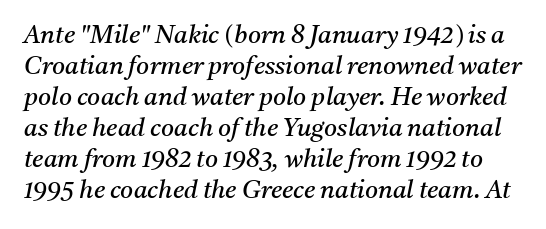
Counters stay open thanks to moderate or lighter strokes. The line texture is even and compact thanks to regular tracking. Italic: yes, the glyphs are oblique. Letters rest on an invisible, unmarked baseline.
